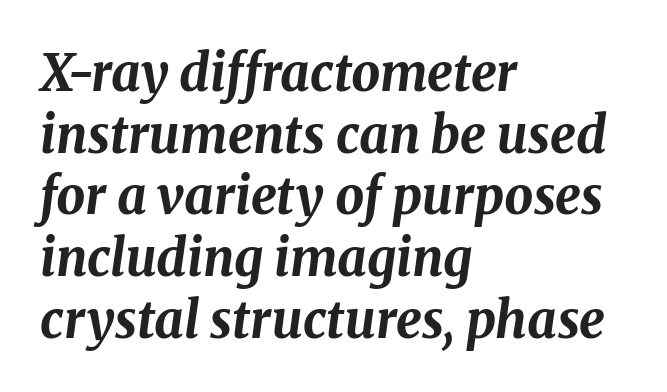
Q: Is the text bold? A: Yes.
Q: Is the text italic (slanted)? A: Yes, it leans right by about 8 degrees.
Q: Is the text underlined? A: No.
Q: How is the paragraph aligned? A: Left-aligned.
Q: Is the spacing between letters normal or unusually wide? A: Normal.
Q: Width (condensed, normal, or wide)? A: Normal.
Q: Stroke contrast? A: Medium.
Q: x-height? A: Medium.
Q: Monospaced? A: No.
